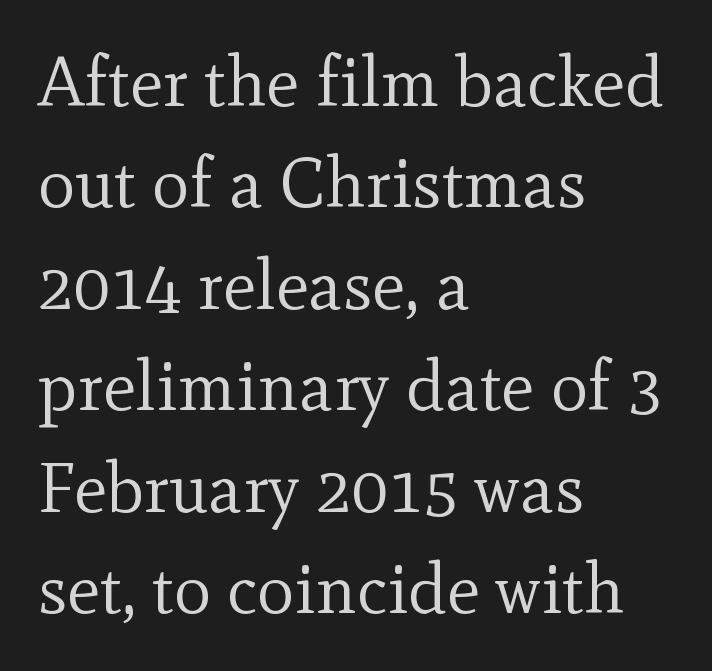
{"serif": "yes", "italic": "no", "bold": "no", "weight": "regular", "width": "normal", "x_height": "small", "monospaced": "no", "underline": "no", "align": "left", "line_spacing": "normal", "line_spacing_ratio": 1.45, "letter_spacing": "normal", "letter_spacing_em": 0.0, "glyph_px": 70}
